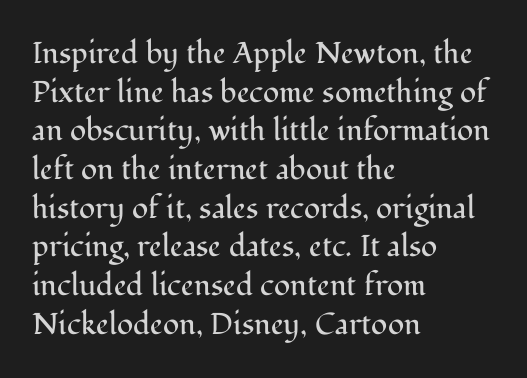
A typesetter would call this proportional, since set widths differ per character. Caption: standard tracking, unaltered. Unlike italic type, these characters show no tilt at all. Serifs: yes, visible at the terminals of the letterforms.
